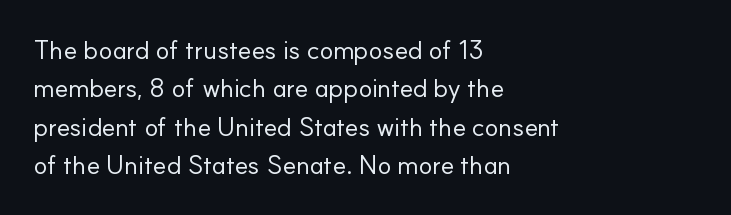
Leftover space on each line is placed entirely after the last word. The font sits on the lighter half of the weight spectrum, regular included. Here the glyphs are tracked normally, forming tight word shapes. Evenly set lines give the paragraph a standard silhouette. The area under the type is left untouched. The letters stand upright; this is a roman face.
